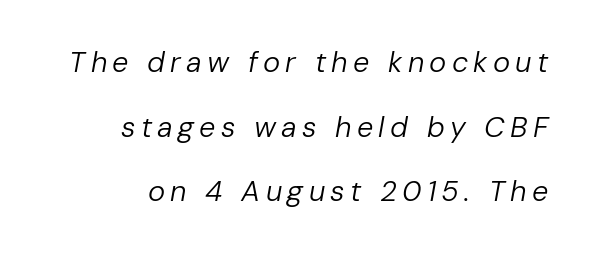
Beneath every word, the page is bare. Italic? Definitely — the glyphs are oblique. A student would call this right alignment; a typographer would say flush right, rag left. The letters advance in unequal steps, a hallmark of proportional type. Does the leading feel generous? Absolutely, it's lavish.
